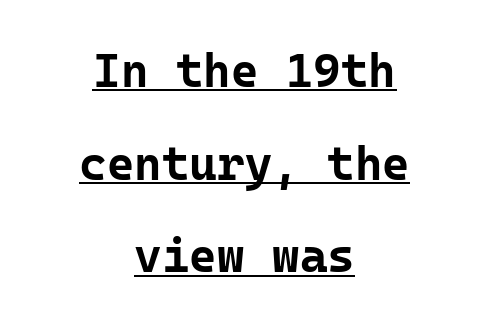
{"serif": "no", "italic": "no", "bold": "yes", "weight": "bold", "width": "normal", "stroke_contrast": "low", "x_height": "medium", "monospaced": "yes", "underline": "yes", "align": "center", "line_spacing": "loose", "line_spacing_ratio": 1.97, "letter_spacing": "normal", "letter_spacing_em": 0.0, "glyph_px": 47}
